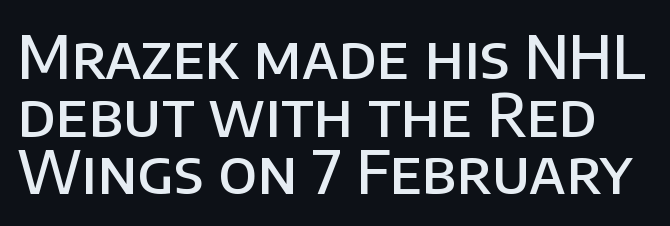
Q: Is the text bold? A: Semi-bold.
Q: Is the text italic (slanted)? A: No, it is upright.
Q: Is the typeface a serif or a sans-serif typeface? A: Sans-serif.
Q: Is the text underlined? A: No.
Q: Is the spacing between letters normal or unusually wide? A: Normal.
Q: Is the spacing between lines tight, normal or loose? A: Tight.
Q: Width (condensed, normal, or wide)? A: Normal.
Q: Stroke contrast? A: Low.
Q: x-height? A: Large.
Q: Monospaced? A: No.
